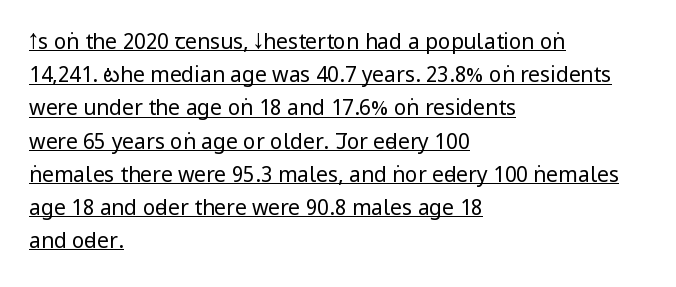
Think standard paragraph weight, or any step lighter than that. The typography opts for an upright posture over an oblique one. The rag falls on the right side of this text block. The face used here appears with an underline applied. Leading: standard. Here the glyphs are tracked normally, forming tight word shapes.
